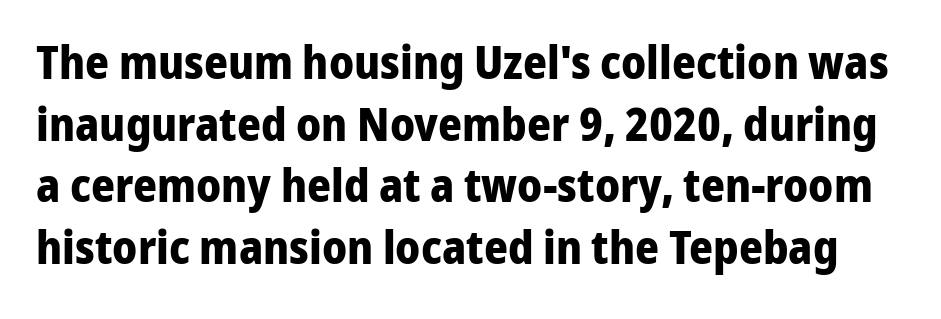
The image shows 46 px bold sans-serif type, upright; set normal line spacing (1.34x), normal letter spacing, not underlined; low stroke contrast and a medium x-height.
